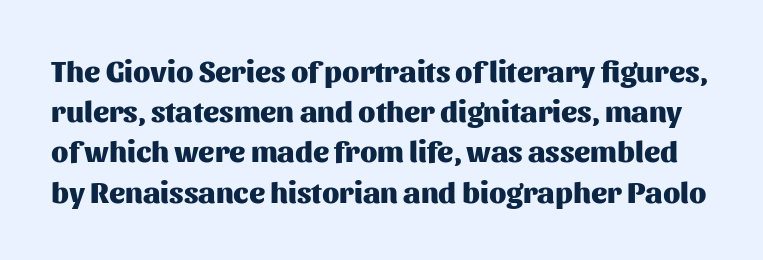
Stroke terminals: plain, sans-serif. Italic: no, the glyphs are upright roman. Default kerning and tracking; the words read as compact shapes. You could not count columns in this text — the font is proportionally spaced. Bare-footed words on every line. How would I describe the line gaps? Plain and ordinary.
